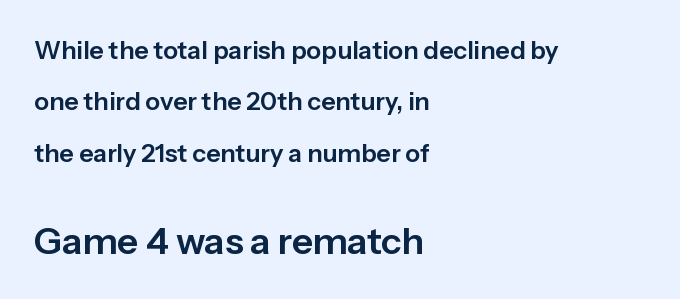
Is there much room between lines? Yes — plenty of vertical air separates them. Note the varied advance widths — an 'i' is clearly narrower than an 'm'. Letters rest on an invisible, unmarked baseline. The type is set solid horizontally, with unmodified tracking.
